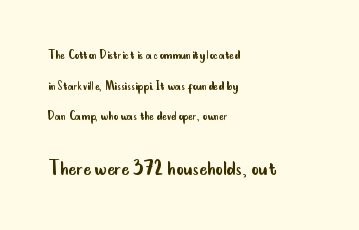
{"italic": "no", "bold": "no", "underline": "no", "align": "left", "line_spacing": "loose", "line_spacing_ratio": 2.18, "letter_spacing": "normal", "letter_spacing_em": 0.0, "larger_block": "second", "size_ratio": 1.64, "glyph_px": 23}
